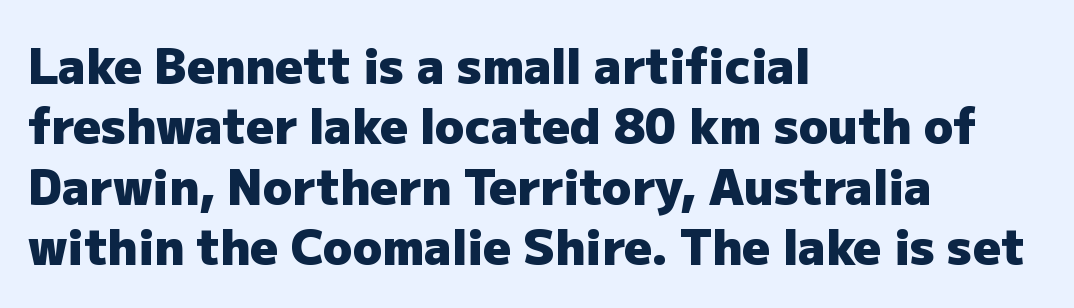
The image shows 48 px heavy sans-serif type, upright; set left-aligned, normal line spacing (1.26x), normal letter spacing, not underlined; low stroke contrast and a medium x-height.
